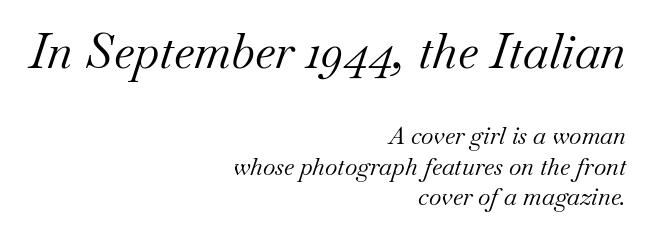
The image shows 48 px regular-weight serif type, italic (leaning right); set right-aligned, normal line spacing (1.28x), normal letter spacing, not underlined; the first (top) block is 2.0x larger; medium stroke contrast and a small x-height.
